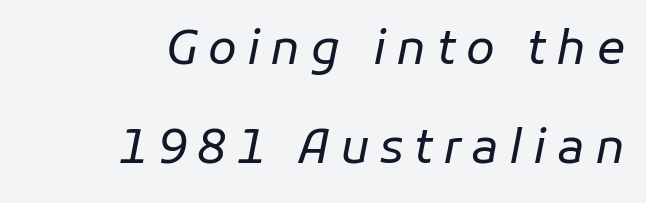
Q: Is the text bold? A: No.
Q: Is the text italic (slanted)? A: Yes, it leans right by about 11 degrees.
Q: Is the text underlined? A: No.
Q: How is the paragraph aligned? A: Right-aligned.
Q: Is the spacing between letters normal or unusually wide? A: Unusually wide.
Q: Is the spacing between lines tight, normal or loose? A: Loose.
Q: Width (condensed, normal, or wide)? A: Normal.
Q: Stroke contrast? A: Low.
Q: x-height? A: Medium.
Q: Monospaced? A: No.
